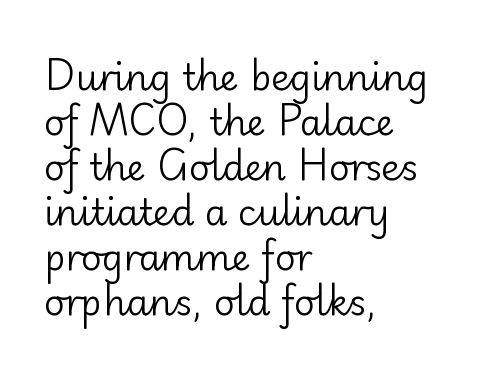
Think of a printed novel: that variable character pitch is what you see here. Examine the stroke ends and you'll find no serifs. Descenders are the only things crossing below the line. Here the glyphs are tracked normally, forming tight word shapes.
